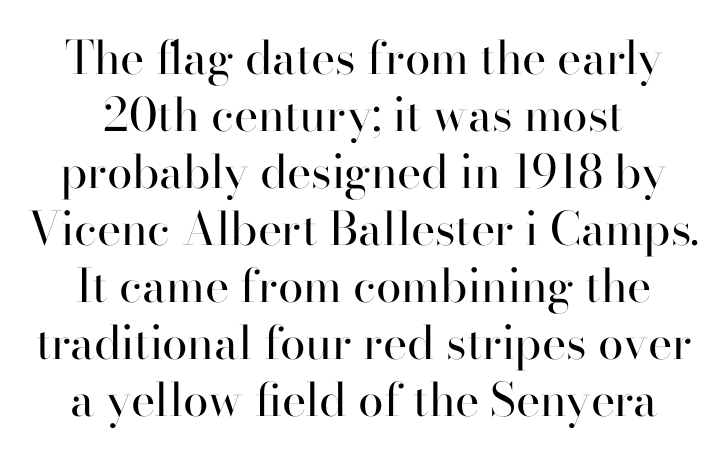
{"serif": "yes", "italic": "no", "bold": "no", "weight": "regular", "width": "normal", "stroke_contrast": "high", "x_height": "small", "monospaced": "no", "underline": "no", "align": "center", "line_spacing_ratio": 1.24, "letter_spacing": "normal", "letter_spacing_em": 0.0, "glyph_px": 46}
